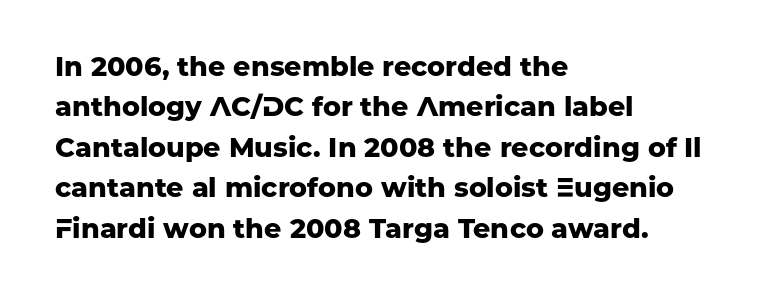
Look at the tracking — it's just the regular setting, nothing added. A classic flush-left, rag-right setting is used for this passage. Lines of text with bare space underneath. The font's upright variant was chosen for this text.
